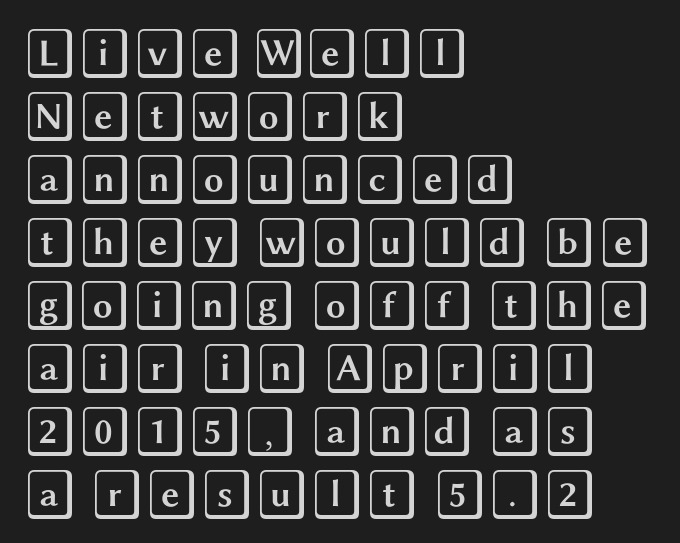
Characters follow at the spacing the type designer built in. The gap between lines stays unmarked. These lines are set flush left with a ragged right edge. The font's upright variant was chosen for this text. The lines sit at an ordinary, default distance from one another.
